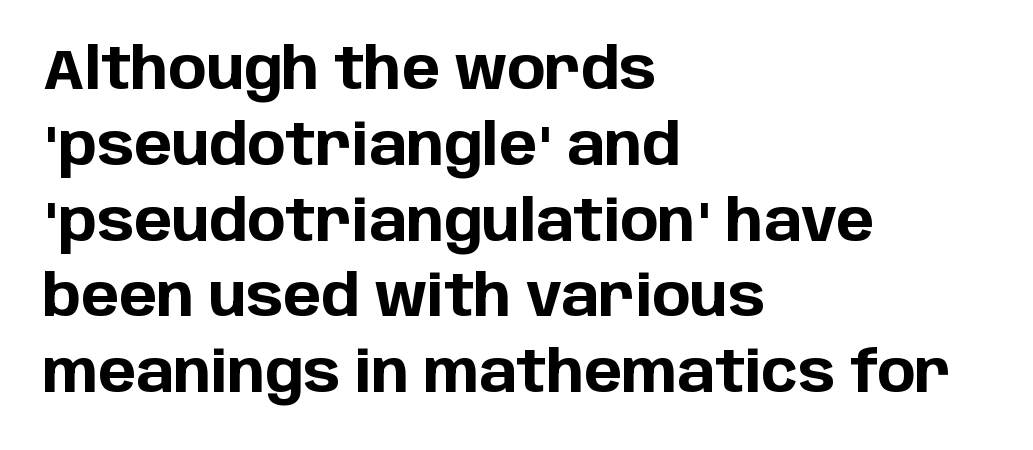
Q: Is the text bold? A: Yes.
Q: Is the text italic (slanted)? A: No, it is upright.
Q: Is the typeface a serif or a sans-serif typeface? A: Sans-serif.
Q: Is the text underlined? A: No.
Q: How is the paragraph aligned? A: Left-aligned.
Q: Is the spacing between letters normal or unusually wide? A: Normal.
Q: Is the spacing between lines tight, normal or loose? A: Normal.
Q: Width (condensed, normal, or wide)? A: Normal.
Q: Stroke contrast? A: Low.
Q: x-height? A: Large.
Q: Monospaced? A: No.
